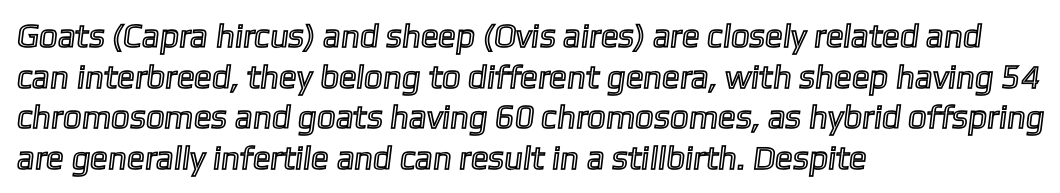
The image shows 33 px text type; set left-aligned, line spacing 1.23x, normal letter spacing, not underlined; a medium x-height.
